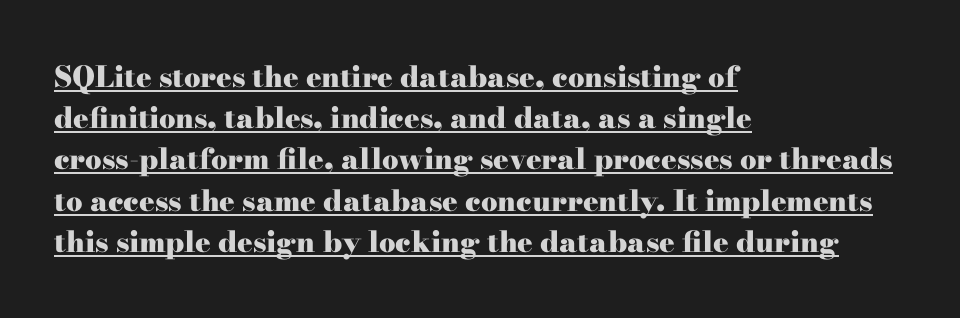
Looks like regular typesetting: each glyph gets only the width it needs. The specimen includes a rule beneath the text block's lines. The typesetter chose a ragged-right arrangement here. The typography opts for an upright posture over an oblique one.
